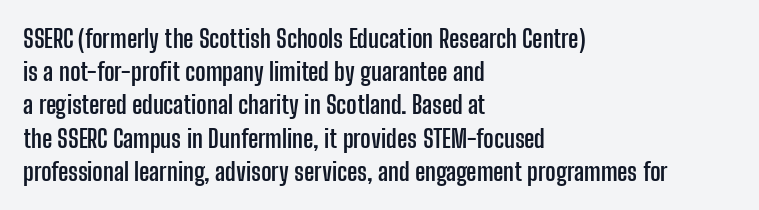
Q: Is the text bold? A: Yes.
Q: Is the text italic (slanted)? A: No, it is upright.
Q: Is the text underlined? A: No.
Q: How is the paragraph aligned? A: Left-aligned.
Q: Is the spacing between letters normal or unusually wide? A: Normal.
Q: Is the spacing between lines tight, normal or loose? A: Normal.
